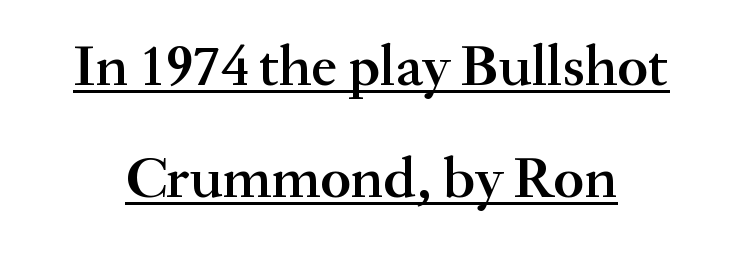
Strokes here are thickened, but only to semibold level. Note the varied advance widths — an 'i' is clearly narrower than an 'm'. The specimen includes a rule beneath the text block's lines. Honestly, the rows look like they've been pulled way apart. The characters display serif detailing at their extremities.
